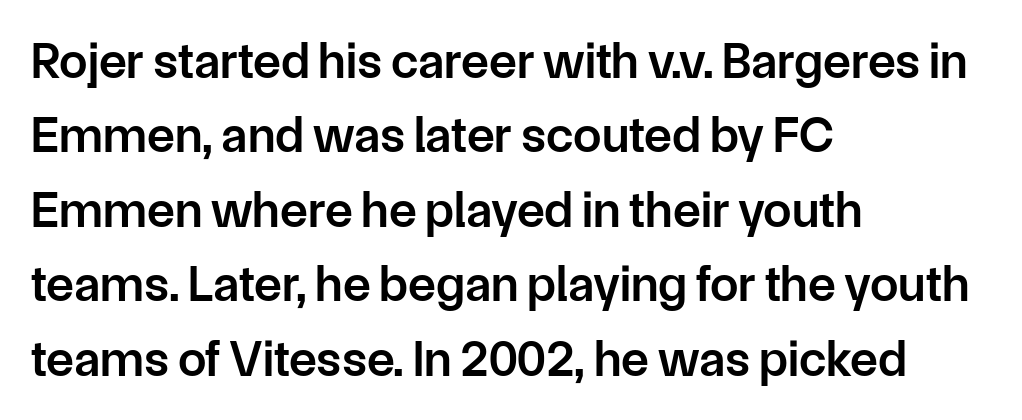
{"serif": "no", "italic": "no", "bold": "semi", "weight": "semibold", "width": "normal", "stroke_contrast": "low", "x_height": "medium", "monospaced": "no", "underline": "no", "align": "left", "line_spacing": "normal", "line_spacing_ratio": 1.46, "letter_spacing": "normal", "letter_spacing_em": 0.0, "glyph_px": 51}
